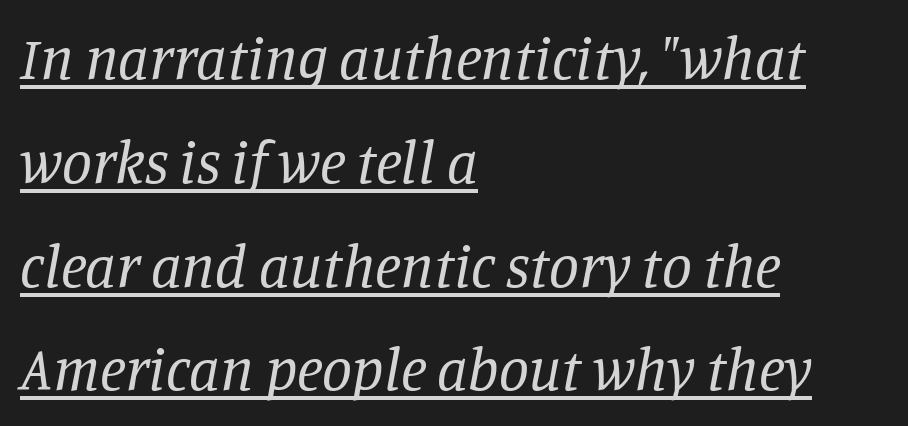
{"serif": "yes", "italic": "yes", "lean": "right", "slant_degrees": 11, "bold": "no", "weight": "regular", "width": "normal", "stroke_contrast": "low", "x_height": "large", "monospaced": "no", "underline": "yes", "align": "left", "line_spacing_ratio": 1.73, "letter_spacing": "normal", "letter_spacing_em": 0.0, "glyph_px": 60}
